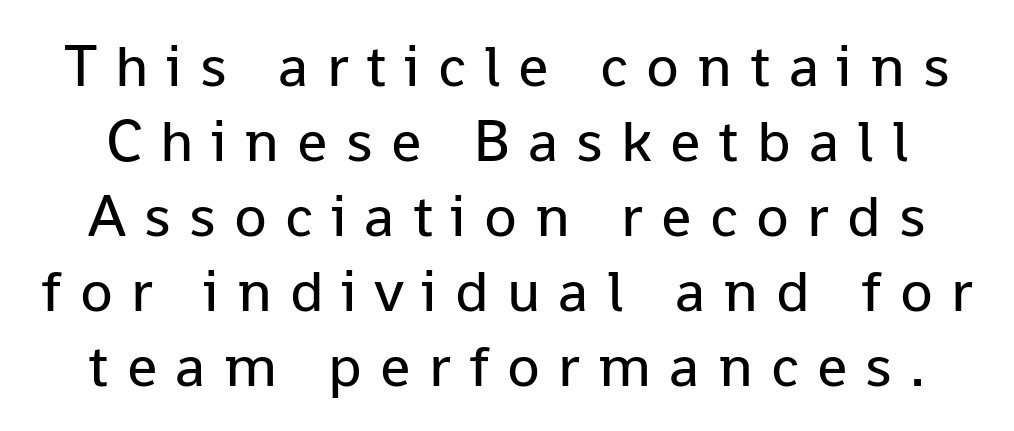
The image shows 60 px regular-weight sans-serif type, upright; set normal line spacing (1.25x), unusually wide letter spacing (+0.3 em), not underlined; low stroke contrast and a medium x-height.
